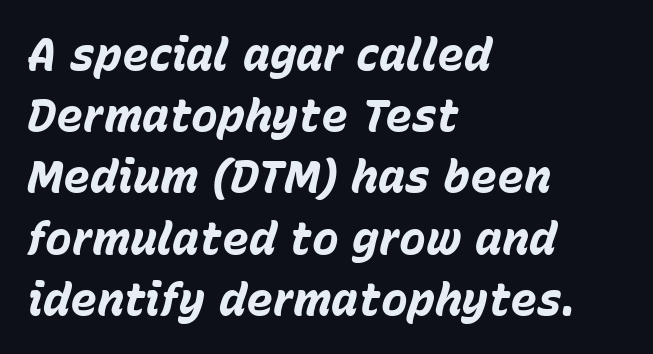
Q: Is the text bold? A: Yes.
Q: Is the text italic (slanted)? A: Yes, it leans right by about 15 degrees.
Q: Is the text underlined? A: No.
Q: How is the paragraph aligned? A: Left-aligned.
Q: Is the spacing between letters normal or unusually wide? A: Normal.
Q: Is the spacing between lines tight, normal or loose? A: Normal.
Q: Width (condensed, normal, or wide)? A: Normal.
Q: Stroke contrast? A: Low.
Q: x-height? A: Medium.
Q: Monospaced? A: No.
